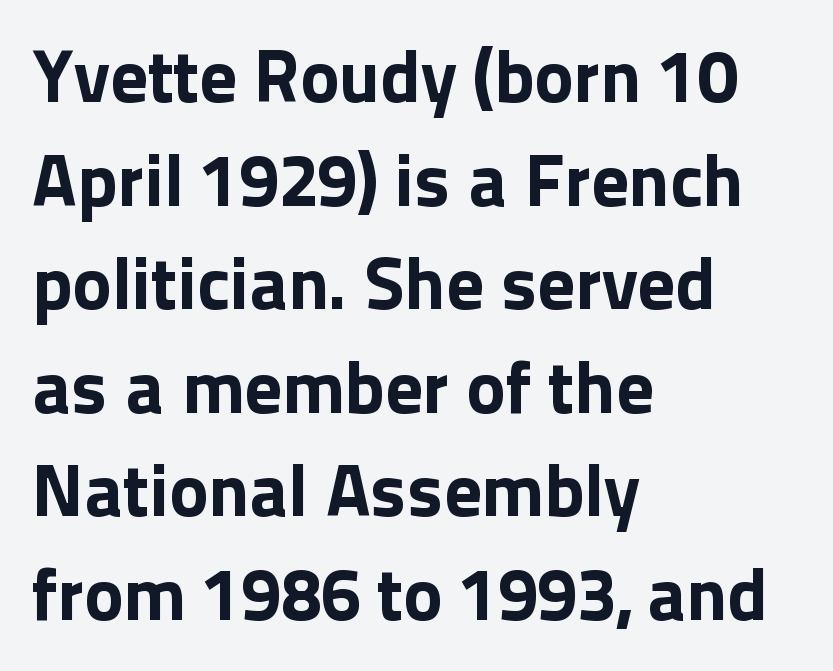
Q: Is the text bold? A: Yes.
Q: Is the text italic (slanted)? A: No, it is upright.
Q: Is the typeface a serif or a sans-serif typeface? A: Sans-serif.
Q: Is the text underlined? A: No.
Q: How is the paragraph aligned? A: Left-aligned.
Q: Is the spacing between letters normal or unusually wide? A: Normal.
Q: Is the spacing between lines tight, normal or loose? A: Normal.
Q: Width (condensed, normal, or wide)? A: Normal.
Q: x-height? A: Medium.
Q: Monospaced? A: No.
